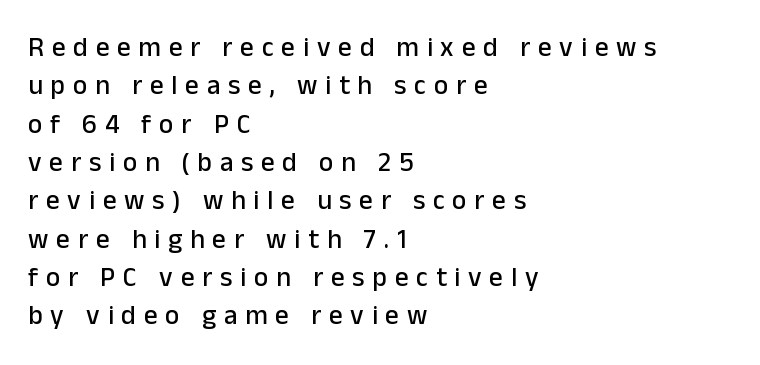
The image shows 27 px text type, upright; set left-aligned, normal line spacing (1.42x), unusually wide letter spacing (+0.29 em), not underlined.
